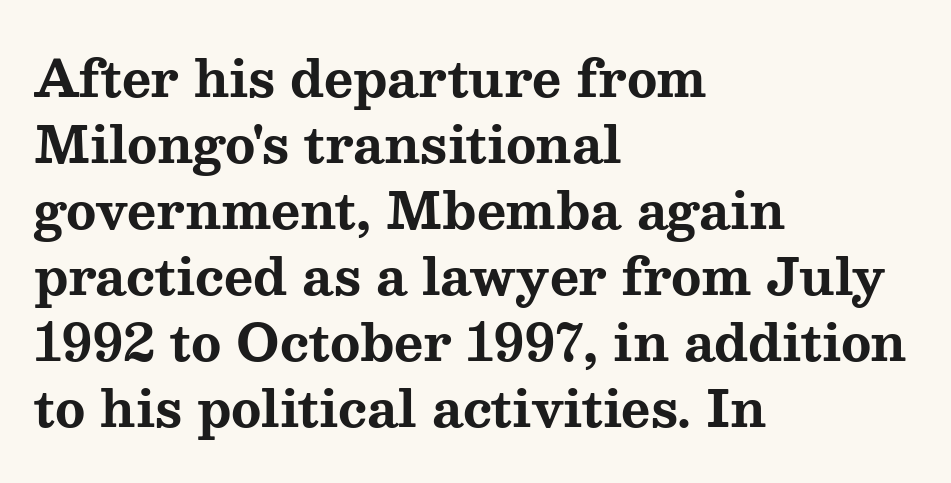
{"serif": "yes", "italic": "no", "bold": "yes", "weight": "bold", "width": "wide", "stroke_contrast": "medium", "x_height": "medium", "monospaced": "no", "underline": "no", "align": "left", "line_spacing": "normal", "line_spacing_ratio": 1.32, "letter_spacing": "normal", "letter_spacing_em": 0.0, "glyph_px": 50}
